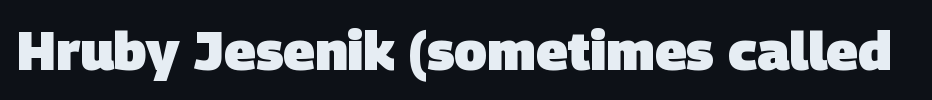
{"serif": "no", "bold": "yes", "weight": "heavy", "width": "normal", "stroke_contrast": "low", "x_height": "large", "monospaced": "no", "underline": "no", "letter_spacing": "normal", "letter_spacing_em": 0.0, "glyph_px": 54}
